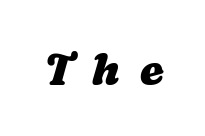
Q: Is the text bold? A: Yes.
Q: Is the text underlined? A: No.
Q: Is the spacing between letters normal or unusually wide? A: Unusually wide.
Q: Width (condensed, normal, or wide)? A: Wide.
Q: Stroke contrast? A: Medium.
Q: x-height? A: Medium.
Q: Monospaced? A: No.
